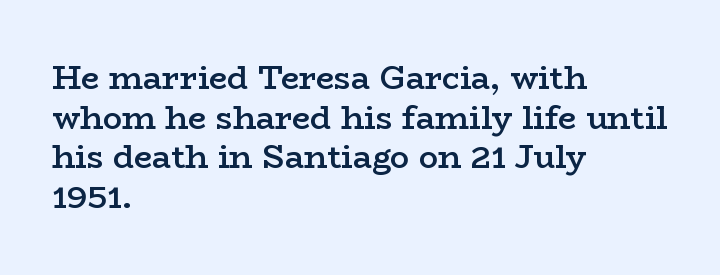
The image shows 32 px semibold, wide serif type, upright; set left-aligned, line spacing 1.24x, normal letter spacing, not underlined; low stroke contrast and a medium x-height.
